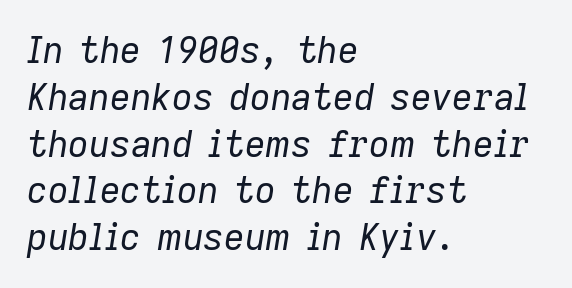
Observe the ordinary spacing: letters are neighbours, not strangers. Horizontally, the lines are justified to the leading edge only. Stroke mass is kept to a normal reading level or below. This is oblique type, the kind used for emphasis or titles.
